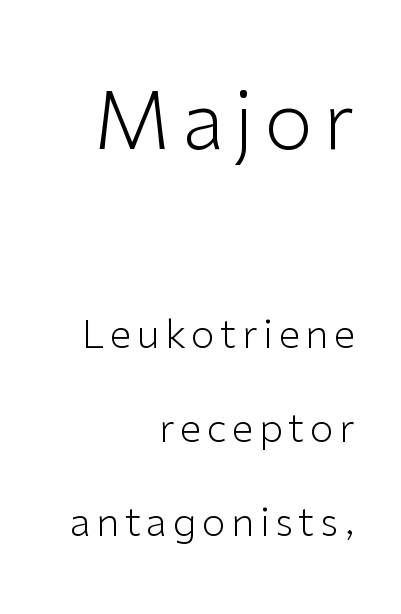
Q: Is the text bold? A: No.
Q: Is the text italic (slanted)? A: No, it is upright.
Q: Is the typeface a serif or a sans-serif typeface? A: Sans-serif.
Q: Is the text underlined? A: No.
Q: How is the paragraph aligned? A: Right-aligned.
Q: Is the spacing between lines tight, normal or loose? A: Loose.
Q: Which block of text is set in a larger size, the first (top) or the second (bottom)? A: The first (top) one.
Q: Width (condensed, normal, or wide)? A: Normal.
Q: Stroke contrast? A: Low.
Q: x-height? A: Medium.
Q: Monospaced? A: No.
